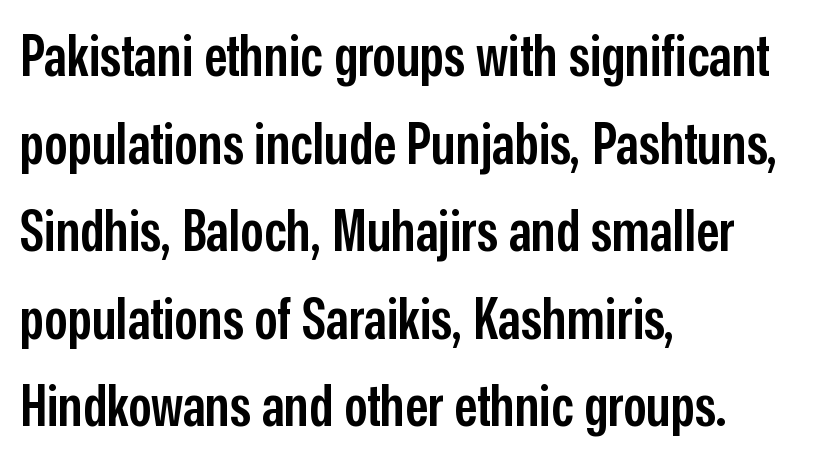
{"serif": "no", "italic": "no", "bold": "semi", "weight": "semibold", "width": "condensed", "stroke_contrast": "low", "x_height": "medium", "monospaced": "no", "underline": "no", "align": "left", "line_spacing": "normal", "line_spacing_ratio": 1.51, "letter_spacing": "normal", "letter_spacing_em": 0.0, "glyph_px": 58}
